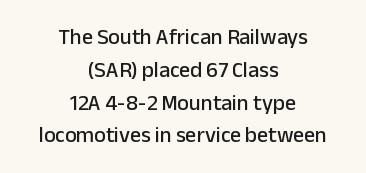
{"italic": "no", "underline": "no", "align": "center", "line_spacing": "normal", "line_spacing_ratio": 1.49, "letter_spacing": "normal", "letter_spacing_em": 0.0, "glyph_px": 22}
